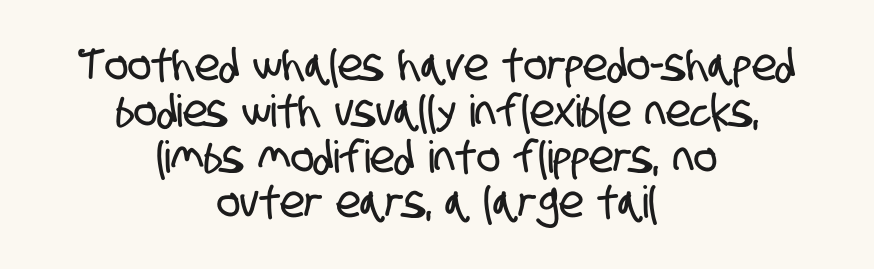
The image shows 44 px condensed sans-serif type; set centered, tight line spacing (1.04x), normal letter spacing, not underlined; low stroke contrast and a large x-height.
